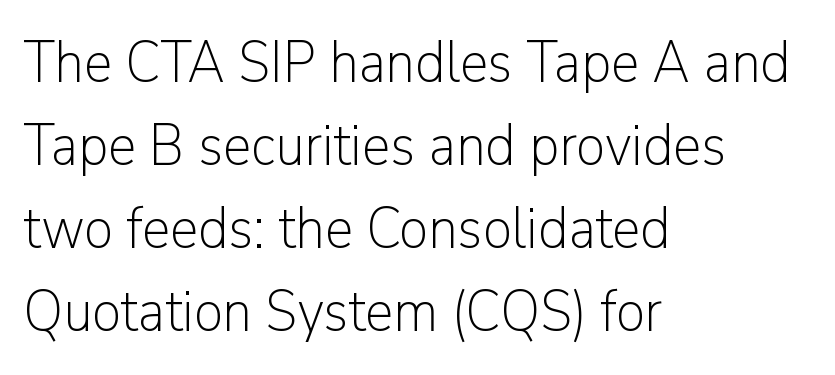
The image shows 58 px light sans-serif type, upright; set left-aligned, normal line spacing (1.43x), normal letter spacing, not underlined; low stroke contrast and a medium x-height.
